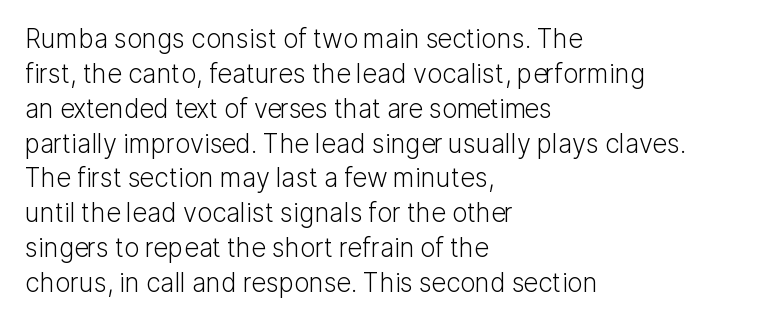
Q: Is the text bold? A: No.
Q: Is the text italic (slanted)? A: No, it is upright.
Q: Is the text underlined? A: No.
Q: How is the paragraph aligned? A: Left-aligned.
Q: Is the spacing between letters normal or unusually wide? A: Normal.
Q: Is the spacing between lines tight, normal or loose? A: Normal.
